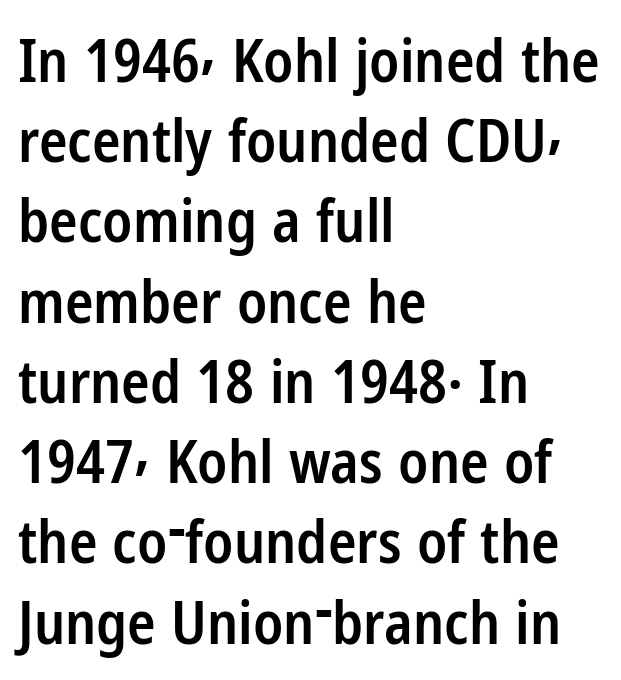
{"serif": "no", "italic": "no", "bold": "semi", "weight": "semibold", "width": "condensed", "stroke_contrast": "low", "x_height": "medium", "monospaced": "no", "underline": "no", "align": "left", "line_spacing": "normal", "line_spacing_ratio": 1.36, "letter_spacing": "normal", "letter_spacing_em": 0.0, "glyph_px": 59}
